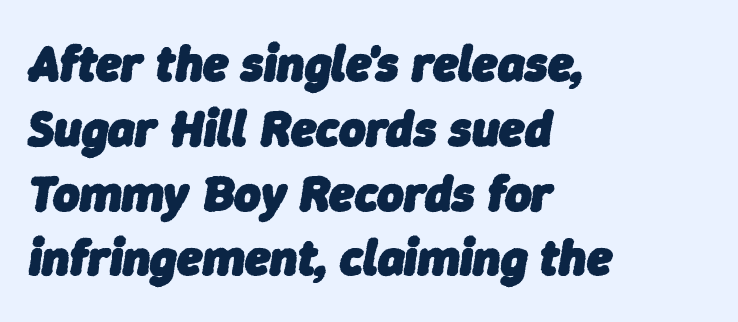
The image shows 51 px heavy type, italic (leaning right); set left-aligned, normal line spacing (1.27x), normal letter spacing, not underlined; low stroke contrast and a medium x-height.
